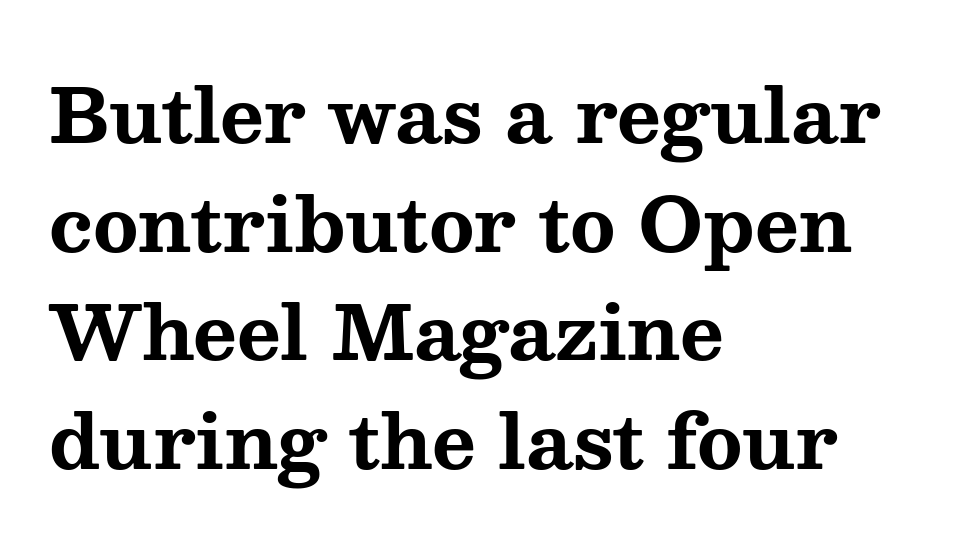
Q: Is the text bold? A: Yes.
Q: Is the text italic (slanted)? A: No, it is upright.
Q: Is the typeface a serif or a sans-serif typeface? A: Serif.
Q: Is the text underlined? A: No.
Q: How is the paragraph aligned? A: Left-aligned.
Q: Is the spacing between letters normal or unusually wide? A: Normal.
Q: Is the spacing between lines tight, normal or loose? A: Normal.
Q: Width (condensed, normal, or wide)? A: Wide.
Q: Stroke contrast? A: Medium.
Q: x-height? A: Medium.
Q: Monospaced? A: No.
